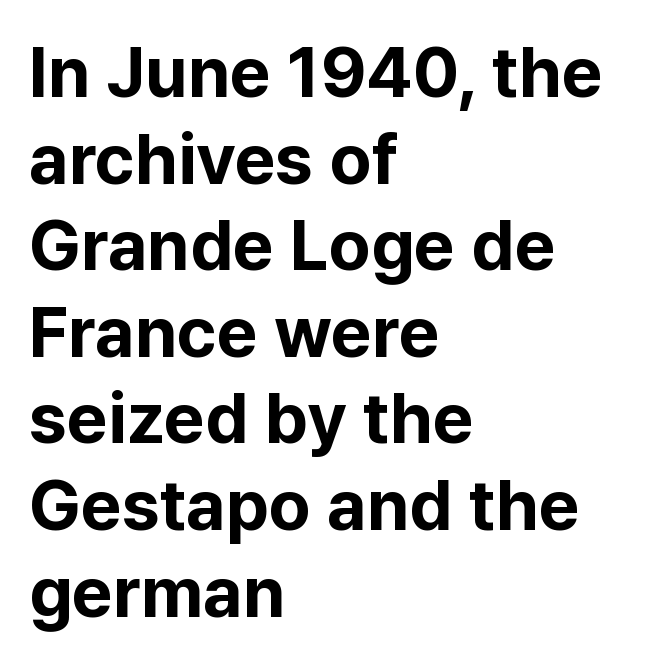
The tracking reads as untouched default to a designer's eye. Summary of weight: heavy, a full bold. Serifs: no, the terminals of the letterforms are clean. No word sits above an underline.
